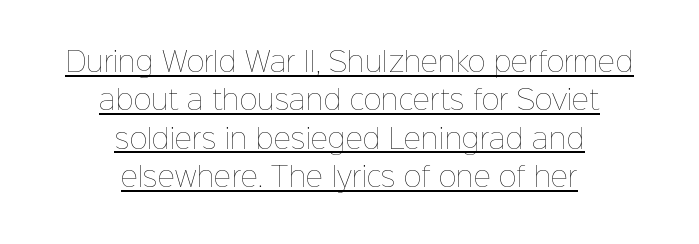
A roman cut, with each character standing at attention. In CSS terms this would be text-align: center. This sample keeps an unexceptional amount of space between lines. Stroke thickness stays within the range of a standard reading face or lighter. Letter spacing: default. You can see a thin bar hugging the bottom of the glyphs.
